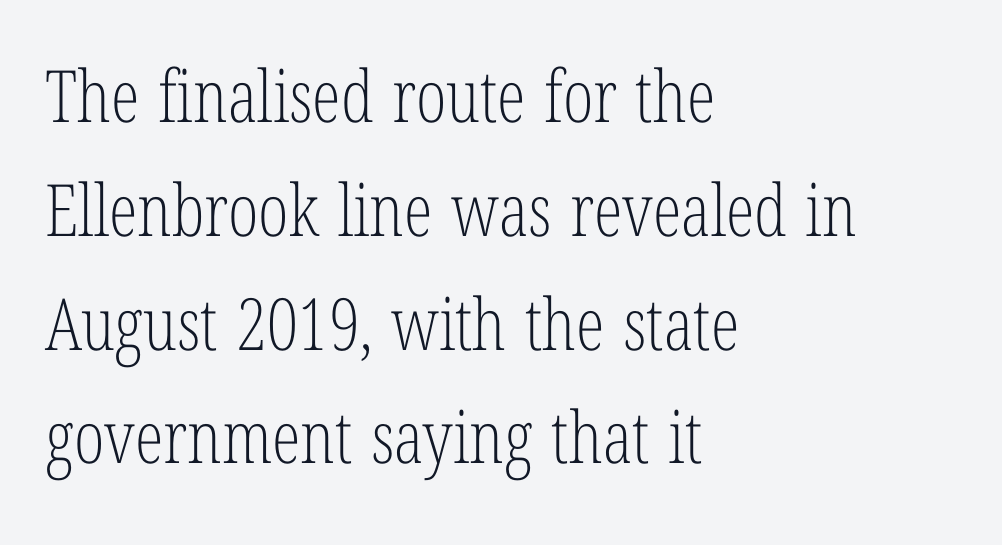
The image shows 72 px light, condensed serif type, upright; set left-aligned, normal line spacing (1.58x), normal letter spacing, not underlined; low stroke contrast and a medium x-height.
